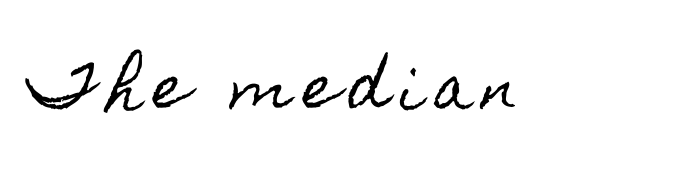
The image shows 59 px condensed type; set not underlined; a small x-height.
